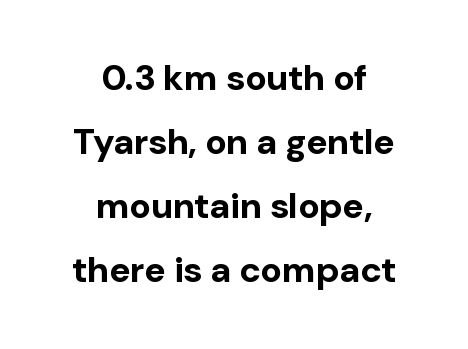
The image shows 36 px bold sans-serif type, upright; set centered, line spacing 1.78x, normal letter spacing, not underlined; low stroke contrast and a medium x-height.
